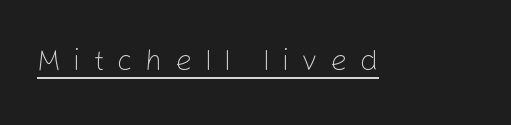
Tall strokes in this sample are plumb rather than angled. A typesetter would label this face a sans. A typographer would call this underscored text. The letters advance in unequal steps, a hallmark of proportional type. Vertical stems look standard width or narrower in stroke. The gaps between neighbouring characters are conspicuously large.
